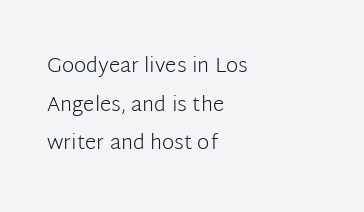
Decoration check: the copy has no underline. The setting favours the left margin, as ordinary paragraphs usually do. There is no visible air inserted between adjacent glyphs. The axis of the letterforms is exactly vertical. A light-to-regular cut is what we see here.
